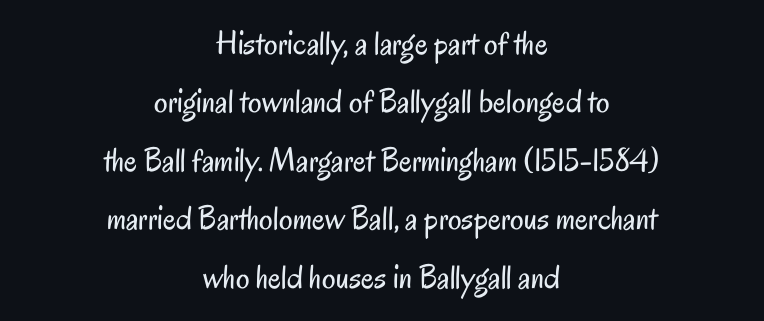
Q: Is the text bold? A: No.
Q: Is the text italic (slanted)? A: No, it is upright.
Q: Is the typeface a serif or a sans-serif typeface? A: Sans-serif.
Q: Is the text underlined? A: No.
Q: How is the paragraph aligned? A: Centered.
Q: Is the spacing between letters normal or unusually wide? A: Normal.
Q: Width (condensed, normal, or wide)? A: Condensed.
Q: Stroke contrast? A: Low.
Q: x-height? A: Small.
Q: Monospaced? A: No.
